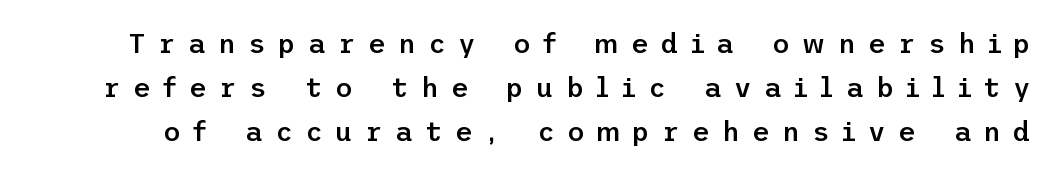
The image shows 27 px text type, upright; set normal line spacing (1.63x), unusually wide letter spacing (+0.46 em), not underlined.
